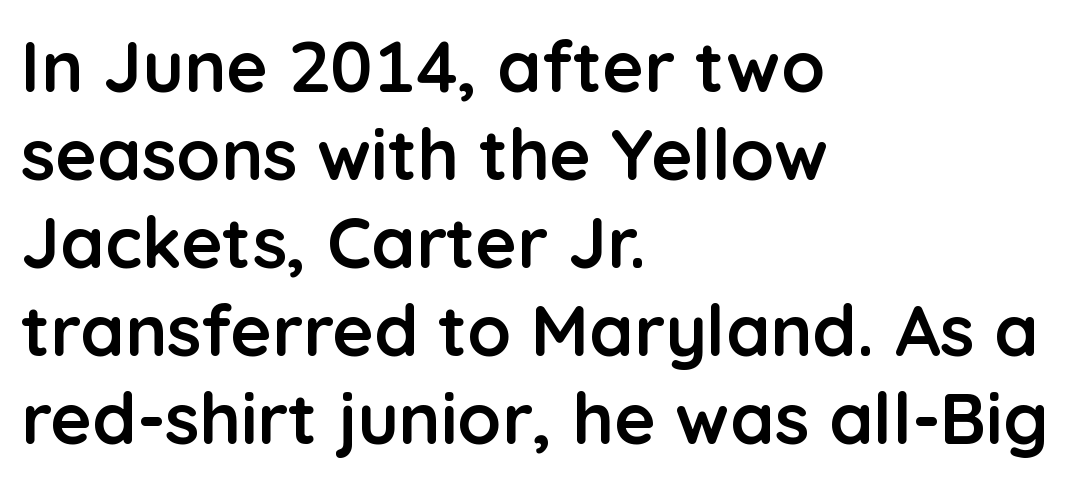
Q: Is the text bold? A: Yes.
Q: Is the text italic (slanted)? A: No, it is upright.
Q: Is the typeface a serif or a sans-serif typeface? A: Sans-serif.
Q: Is the text underlined? A: No.
Q: How is the paragraph aligned? A: Left-aligned.
Q: Is the spacing between letters normal or unusually wide? A: Normal.
Q: Width (condensed, normal, or wide)? A: Normal.
Q: Stroke contrast? A: Low.
Q: x-height? A: Medium.
Q: Monospaced? A: No.
